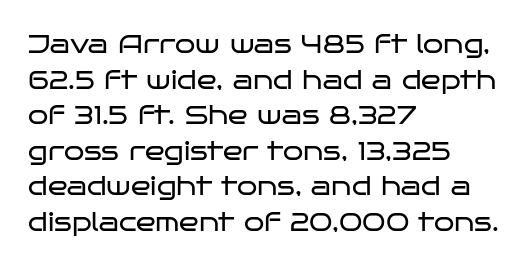
{"italic": "no", "bold": "no", "underline": "no", "align": "left", "line_spacing": "normal", "line_spacing_ratio": 1.37, "letter_spacing": "normal", "letter_spacing_em": 0.0, "glyph_px": 26}
